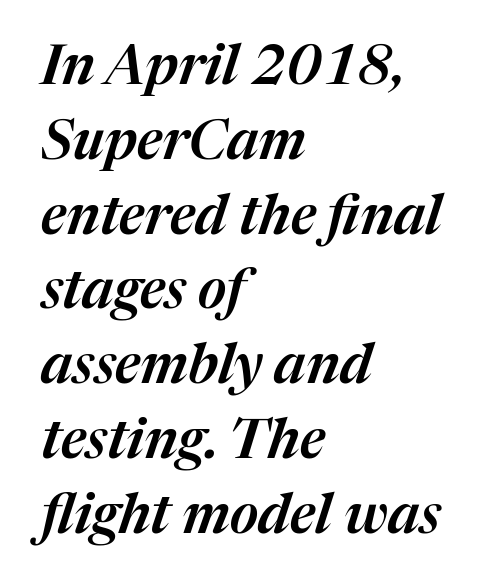
Q: Is the text italic (slanted)? A: Yes, it leans right by about 17 degrees.
Q: Is the text underlined? A: No.
Q: How is the paragraph aligned? A: Left-aligned.
Q: Is the spacing between letters normal or unusually wide? A: Normal.
Q: Is the spacing between lines tight, normal or loose? A: Normal.
Q: Width (condensed, normal, or wide)? A: Normal.
Q: Stroke contrast? A: Medium.
Q: x-height? A: Medium.
Q: Monospaced? A: No.
